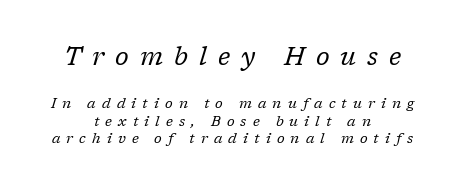
{"italic": "yes", "lean": "right", "slant_degrees": 17, "bold": "no", "underline": "no", "align": "center", "line_spacing": "normal", "line_spacing_ratio": 1.25, "letter_spacing": "wide", "letter_spacing_em": 0.44, "larger_block": "first", "size_ratio": 1.79, "glyph_px": 25}
